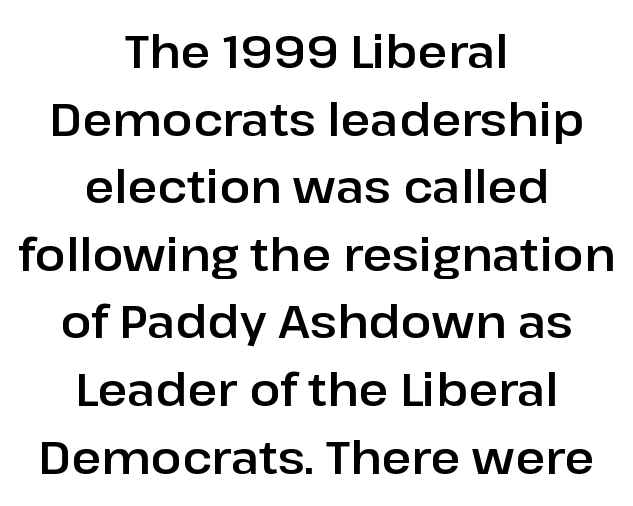
Think of a printed novel: that variable character pitch is what you see here. Default kerning and tracking; the words read as compact shapes. Check the space under the baseline: it is left empty. It's the straight-up-and-down kind of type.
